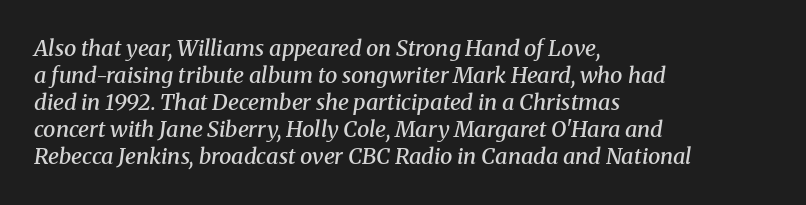
All the whitespace from short lines collects on the right. The typography opts for an oblique posture over an upright one. This is moderately heavy type, rendered in semibold. Has an underline been added? It has not. In terms of letterspacing, this is plain default setting.
